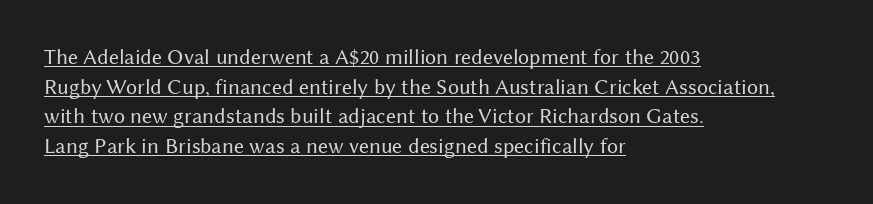
Q: Is the text bold? A: No.
Q: Is the text italic (slanted)? A: No, it is upright.
Q: Is the text underlined? A: Yes.
Q: How is the paragraph aligned? A: Left-aligned.
Q: Is the spacing between letters normal or unusually wide? A: Normal.
Q: Is the spacing between lines tight, normal or loose? A: Normal.
